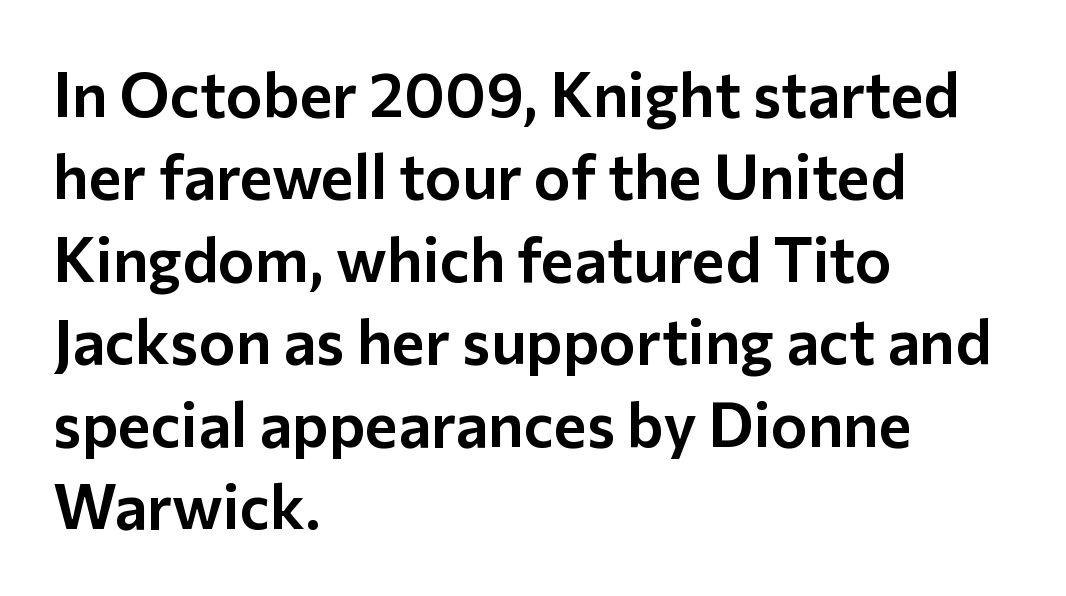
{"serif": "no", "italic": "no", "width": "normal", "stroke_contrast": "low", "x_height": "medium", "monospaced": "no", "underline": "no", "align": "left", "line_spacing": "normal", "line_spacing_ratio": 1.33, "letter_spacing": "normal", "letter_spacing_em": 0.0, "glyph_px": 62}
